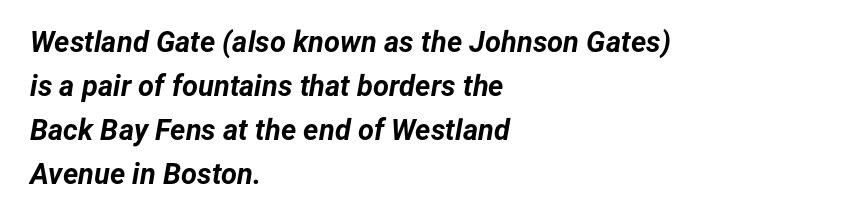
{"italic": "yes", "lean": "right", "slant_degrees": 12, "bold": "yes", "weight": "bold", "width": "normal", "stroke_contrast": "low", "x_height": "medium", "monospaced": "no", "underline": "no", "align": "left", "line_spacing": "normal", "line_spacing_ratio": 1.52, "letter_spacing": "normal", "letter_spacing_em": 0.0, "glyph_px": 29}
